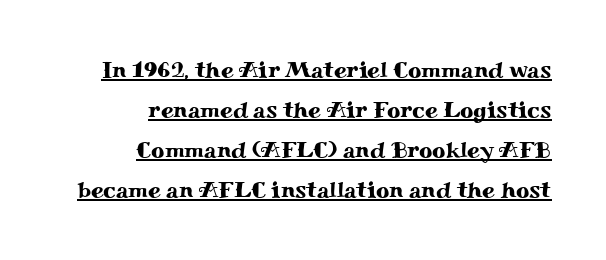
{"italic": "no", "underline": "yes", "align": "right", "line_spacing_ratio": 1.74, "letter_spacing": "normal", "letter_spacing_em": 0.0, "glyph_px": 23}
